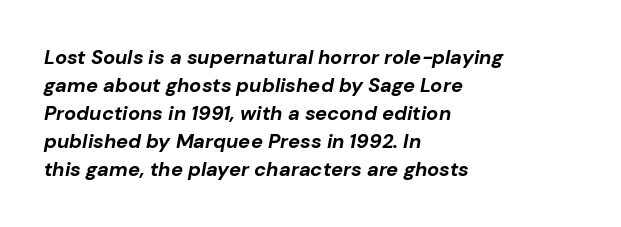
{"italic": "yes", "lean": "right", "slant_degrees": 10, "bold": "yes", "underline": "no", "align": "left", "line_spacing": "normal", "line_spacing_ratio": 1.4, "letter_spacing": "normal", "letter_spacing_em": 0.0, "glyph_px": 20}
